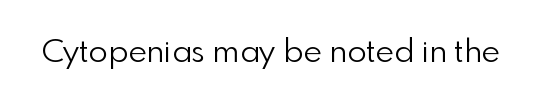
The image shows 32 px light sans-serif type, upright; set normal letter spacing, not underlined; a small x-height.
